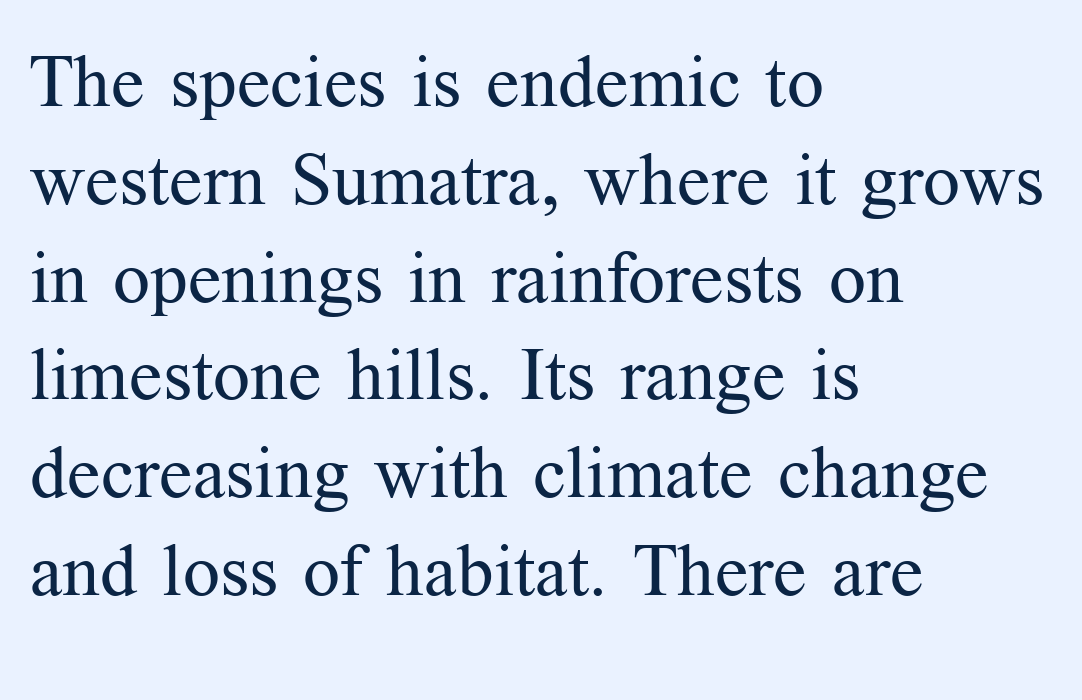
The face used here is proportionally spaced, like ordinary book or web type. The face used here is rendered with its standard letterfit. Descenders are the only things crossing below the line. Stroke thickness stays within the range of a standard reading face or lighter.
